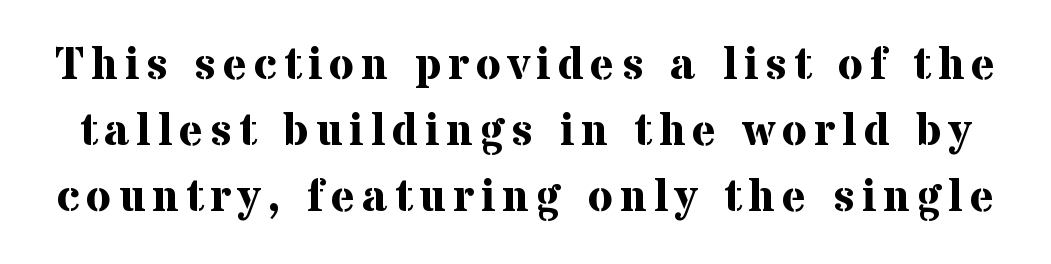
{"serif": "yes", "italic": "no", "bold": "yes", "weight": "bold", "width": "normal", "stroke_contrast": "medium", "x_height": "medium", "monospaced": "no", "underline": "no", "line_spacing": "normal", "line_spacing_ratio": 1.43, "glyph_px": 46}
